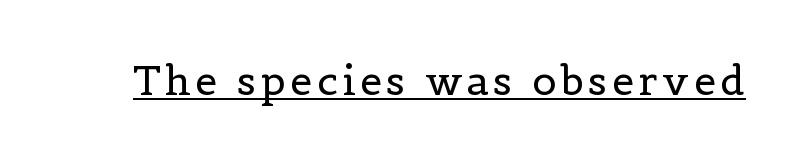
The image shows 40 px regular-weight serif type, upright; set underlined; a medium x-height.
